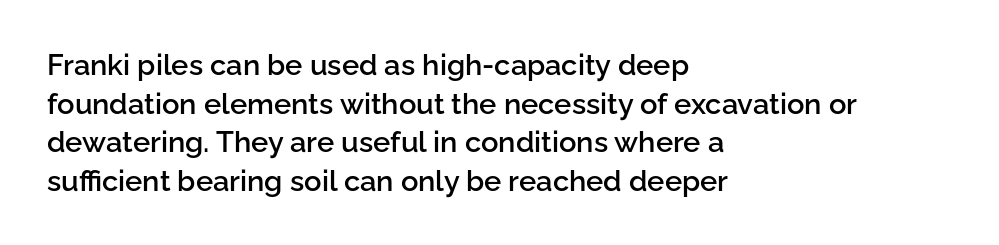
{"serif": "no", "italic": "no", "bold": "semi", "weight": "semibold", "width": "normal", "stroke_contrast": "low", "x_height": "medium", "monospaced": "no", "underline": "no", "align": "left", "line_spacing": "normal", "line_spacing_ratio": 1.33, "letter_spacing": "normal", "letter_spacing_em": 0.0, "glyph_px": 29}
